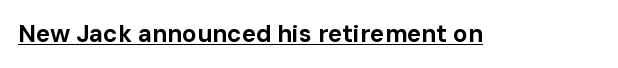
Q: Is the text bold? A: Yes.
Q: Is the text italic (slanted)? A: No, it is upright.
Q: Is the text underlined? A: Yes.
Q: Is the spacing between letters normal or unusually wide? A: Normal.
